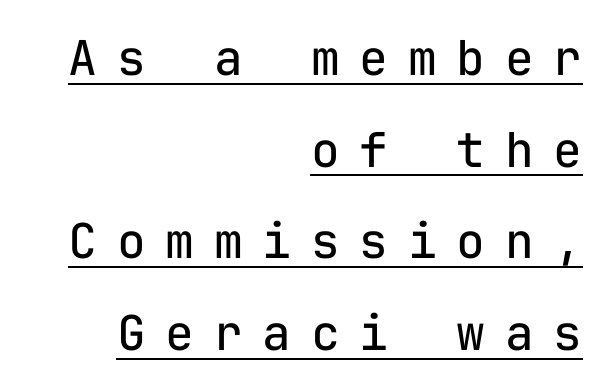
The letters march in equal steps, a hallmark of fixed-pitch type. Tracking here is generous; glyphs stand well apart from one another. Font category for this specimen: sans-serif. What's the leading like? Stretched, with rows far apart. This sample carries an underscore along the baseline area.
